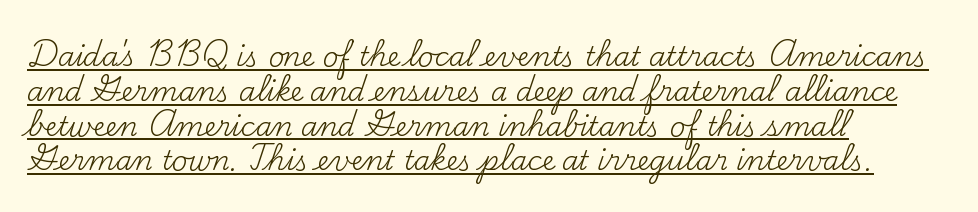
Tracking value appears to be zero — textbook default spacing. Caption: lettering with a line underneath. Heaviness? Minimal to ordinary, like unemphasized prose. The space between consecutive lines is moderate.
